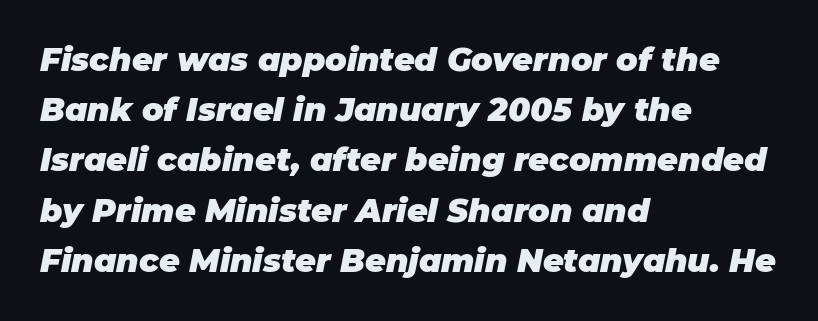
{"italic": "yes", "lean": "right", "slant_degrees": 11, "bold": "yes", "weight": "heavy", "width": "normal", "stroke_contrast": "low", "x_height": "large", "monospaced": "no", "underline": "no", "align": "left", "line_spacing": "normal", "line_spacing_ratio": 1.57, "letter_spacing": "normal", "letter_spacing_em": 0.0, "glyph_px": 32}
